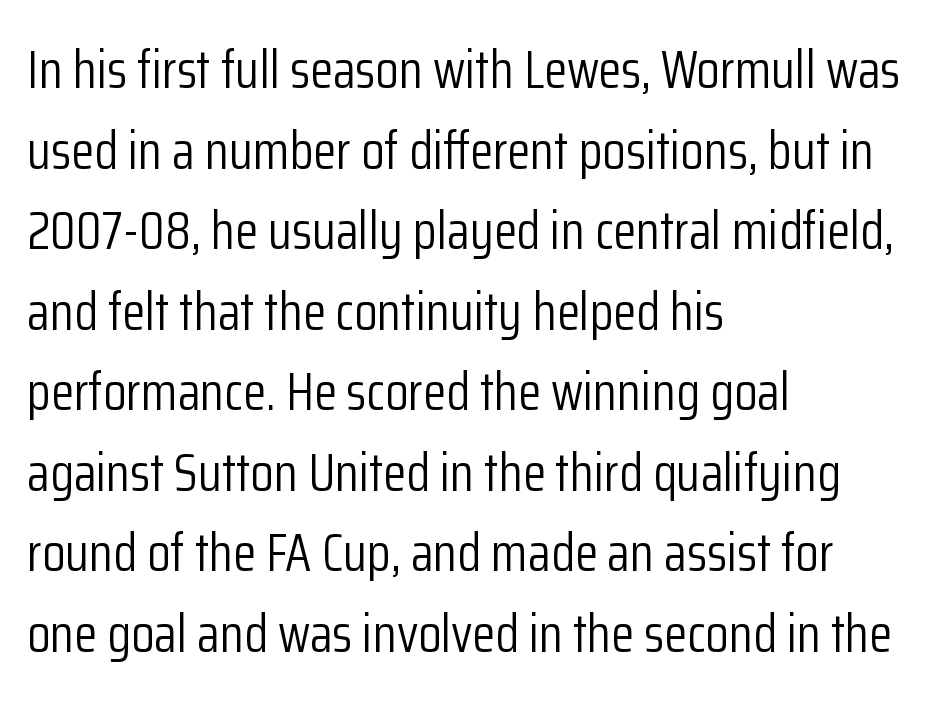
The image shows 53 px light, condensed sans-serif type, upright; set left-aligned, normal line spacing (1.52x), normal letter spacing, not underlined; low stroke contrast and a medium x-height.
